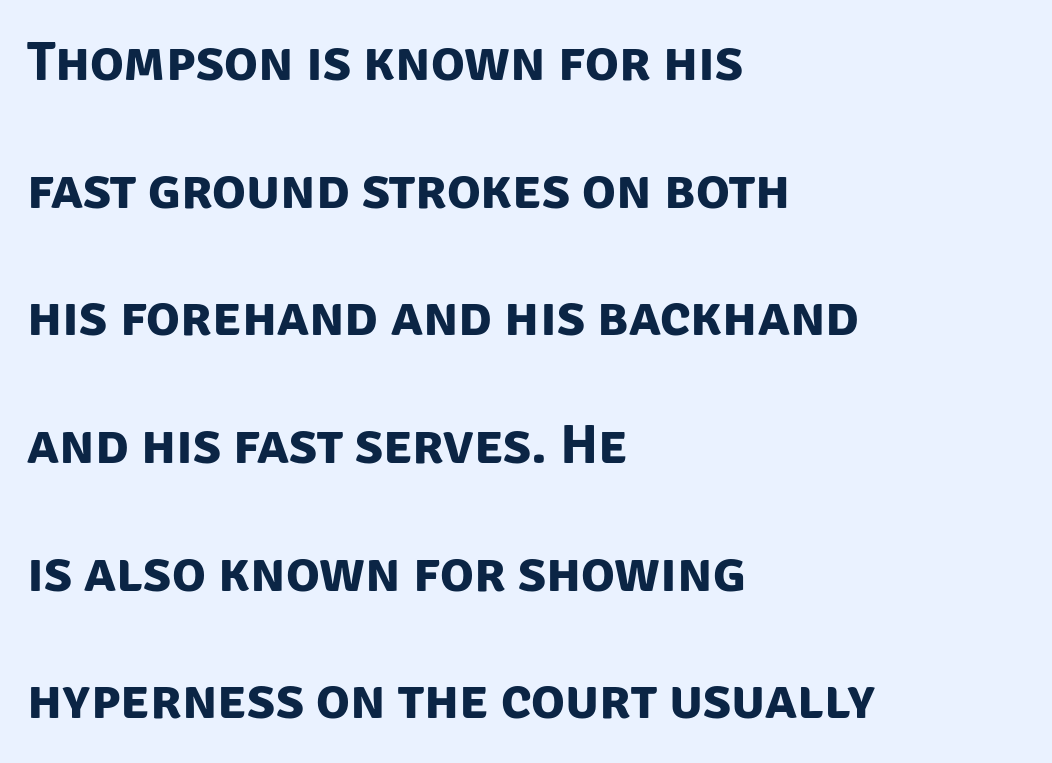
Q: Is the text bold? A: Yes.
Q: Is the typeface a serif or a sans-serif typeface? A: Sans-serif.
Q: Is the text underlined? A: No.
Q: How is the paragraph aligned? A: Left-aligned.
Q: Is the spacing between letters normal or unusually wide? A: Normal.
Q: Is the spacing between lines tight, normal or loose? A: Loose.
Q: Width (condensed, normal, or wide)? A: Normal.
Q: Stroke contrast? A: Low.
Q: x-height? A: Large.
Q: Monospaced? A: No.
